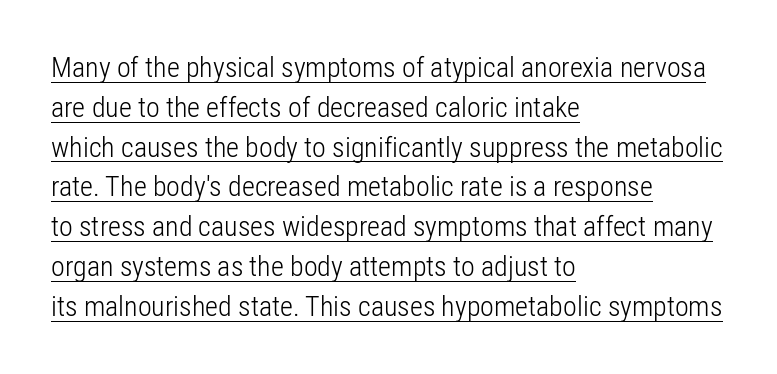
The image shows 28 px light, condensed sans-serif type, upright; set left-aligned, normal line spacing (1.42x), normal letter spacing, underlined; low stroke contrast and a medium x-height.
